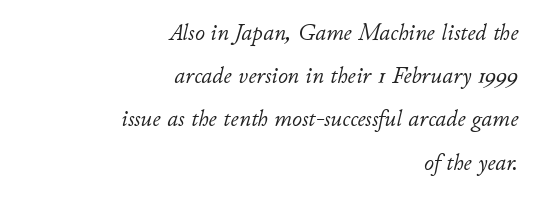
The image shows 24 px text type, italic (leaning right); set right-aligned, line spacing 1.8x, normal letter spacing, not underlined.
